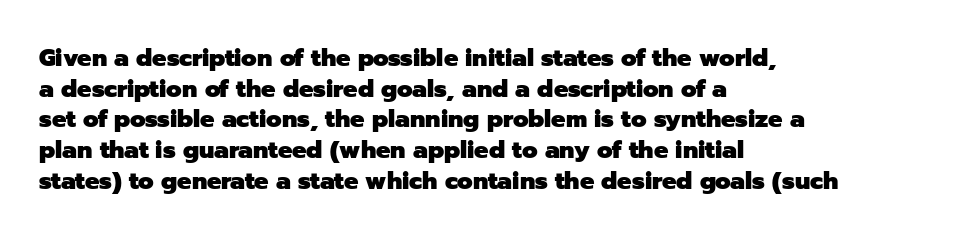
{"italic": "no", "bold": "yes", "underline": "no", "align": "left", "line_spacing": "normal", "line_spacing_ratio": 1.28, "letter_spacing": "normal", "letter_spacing_em": 0.0, "glyph_px": 24}
